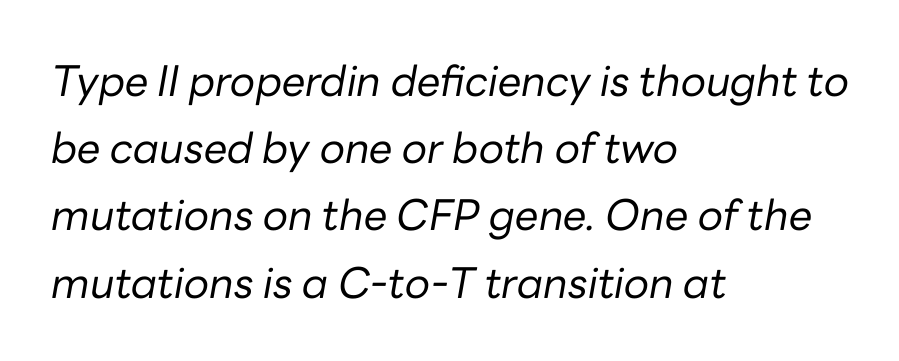
The image shows 42 px regular-weight type, italic (leaning right); set left-aligned, normal line spacing (1.6x), normal letter spacing, not underlined; low stroke contrast and a medium x-height.
